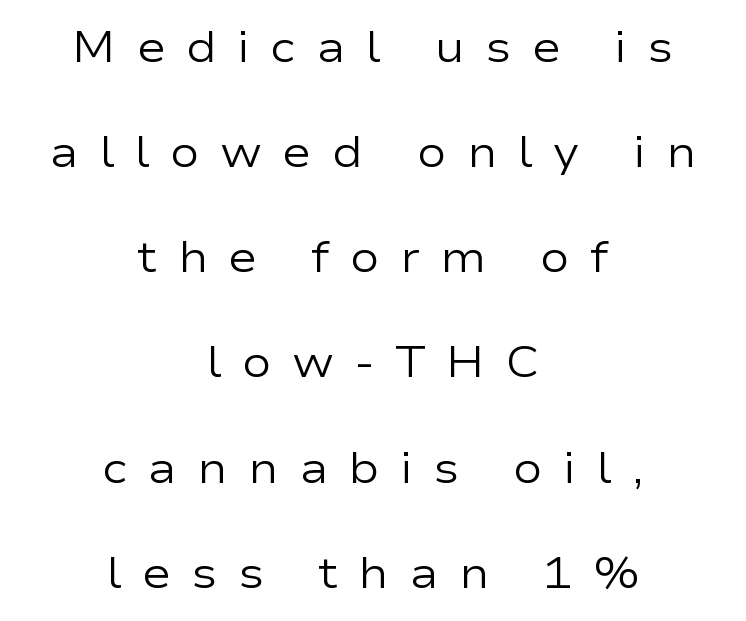
The image shows 44 px regular-weight, wide sans-serif type, upright; set centered, loose line spacing (2.39x), unusually wide letter spacing (+0.46 em), not underlined; low stroke contrast and a medium x-height.
